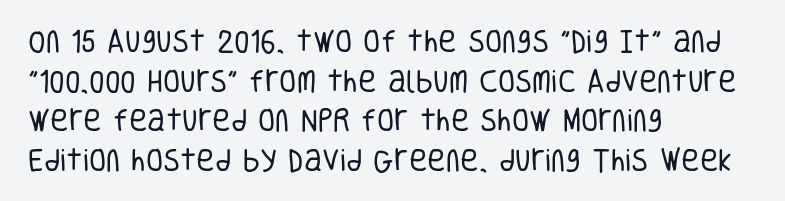
Q: Is the text bold? A: No.
Q: Is the text italic (slanted)? A: No, it is upright.
Q: Is the text underlined? A: No.
Q: How is the paragraph aligned? A: Left-aligned.
Q: Is the spacing between letters normal or unusually wide? A: Normal.
Q: Is the spacing between lines tight, normal or loose? A: Normal.
